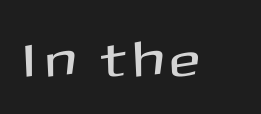
Anything drawn beneath the words? Only blank space. The letters stand upright; this is a roman face. Character widths vary here, with narrow letters taking less room than wide ones. The glyphs in this specimen are sans serif.
